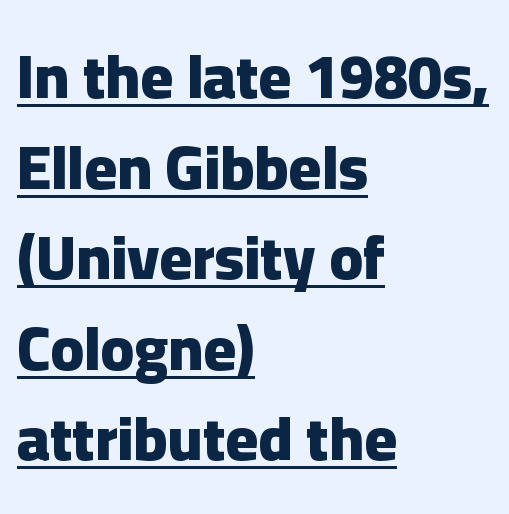
Q: Is the text bold? A: Yes.
Q: Is the text italic (slanted)? A: No, it is upright.
Q: Is the typeface a serif or a sans-serif typeface? A: Sans-serif.
Q: Is the text underlined? A: Yes.
Q: How is the paragraph aligned? A: Left-aligned.
Q: Is the spacing between letters normal or unusually wide? A: Normal.
Q: Is the spacing between lines tight, normal or loose? A: Normal.
Q: Width (condensed, normal, or wide)? A: Normal.
Q: Stroke contrast? A: Low.
Q: x-height? A: Medium.
Q: Monospaced? A: No.
